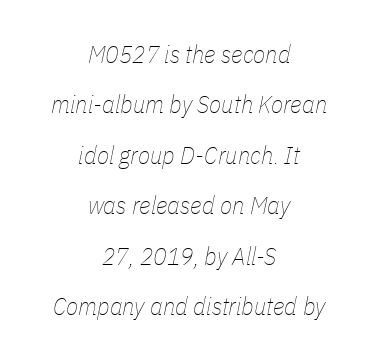
The image shows 25 px text type, italic (leaning right); set centered, loose line spacing (2.02x), normal letter spacing, not underlined.
